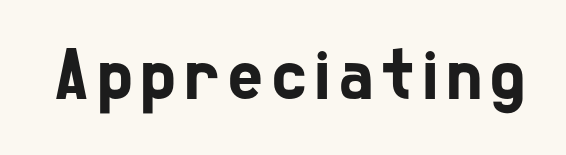
{"serif": "no", "width": "condensed", "stroke_contrast": "low", "x_height": "medium", "monospaced": "no", "underline": "no", "glyph_px": 74}
